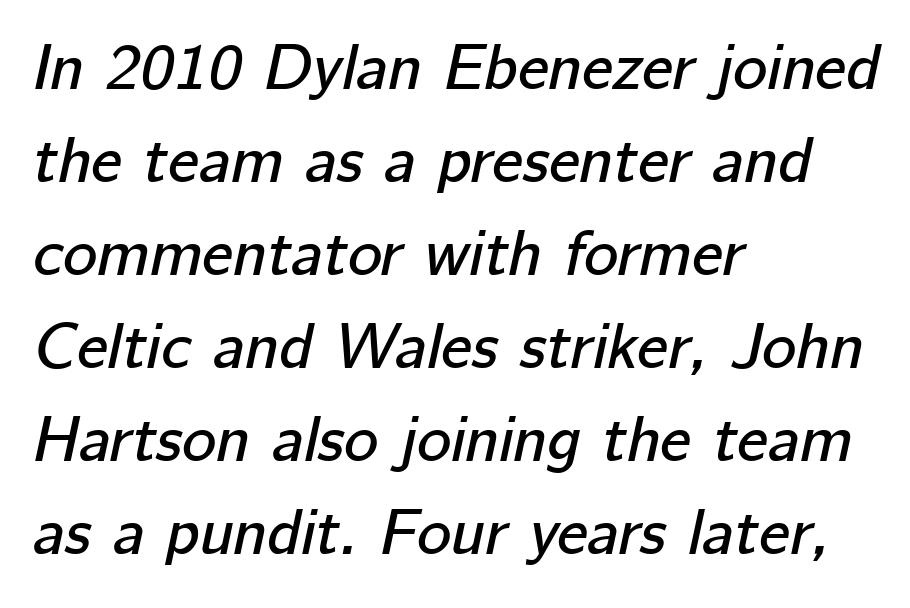
The face used here is proportionally spaced, like ordinary book or web type. Honestly, the row spacing looks completely unremarkable. Notice how the passage keeps a crisp vertical edge on the left only. Words appear dense and cohesive because spacing is normal. When letters slant like this, we call the style italic.
